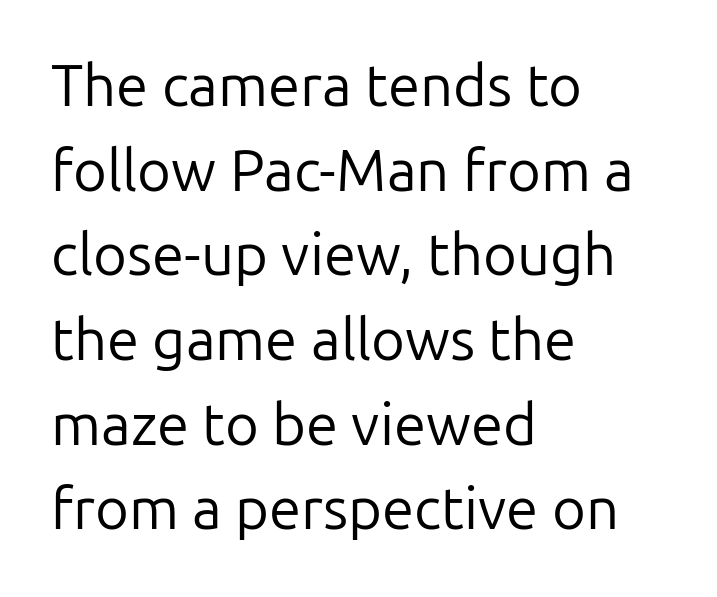
{"serif": "no", "italic": "no", "bold": "no", "weight": "regular", "width": "normal", "stroke_contrast": "low", "x_height": "medium", "monospaced": "no", "underline": "no", "align": "left", "line_spacing": "normal", "line_spacing_ratio": 1.46, "letter_spacing": "normal", "letter_spacing_em": 0.0, "glyph_px": 58}
